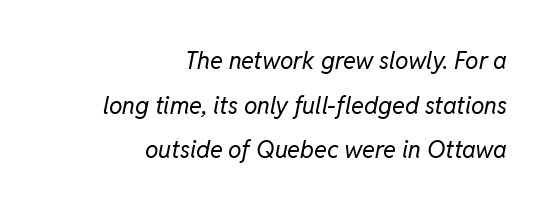
The passage shown leans; its letterforms are oblique. Horizontal alignment here is rightward, an uncommon choice for prose. Honestly, there is no underline to notice here at all. The letterforms sit at book weight or below. This sample uses plain, unmodified letter spacing.
